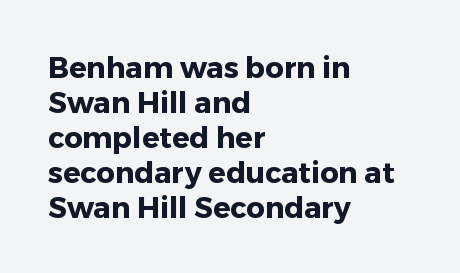
The image shows 29 px heavy sans-serif type, upright; set left-aligned, line spacing 1.21x, normal letter spacing, not underlined; low stroke contrast and a medium x-height.
